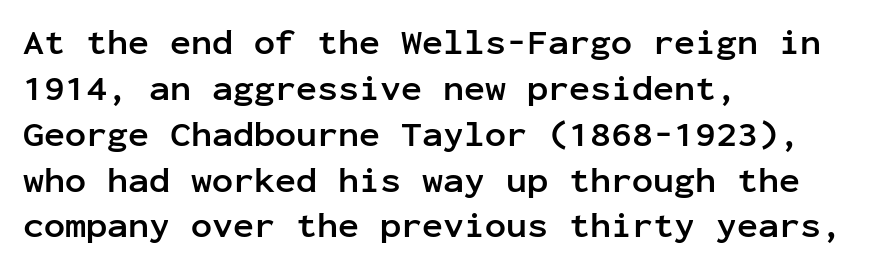
How would I describe the line gaps? Plain and ordinary. Just letters on the line, the space beneath them empty. Standard letterfit; no display-style spreading of the glyphs. The characters display no serif detailing; their extremities are plain. Here the designer chose a console-style face with uniform glyph widths.
